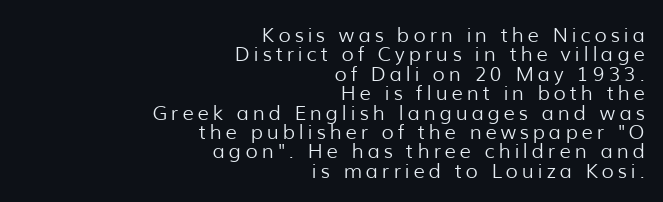
{"italic": "no", "bold": "no", "underline": "no", "align": "right", "line_spacing": "tight", "line_spacing_ratio": 0.97, "glyph_px": 20}
